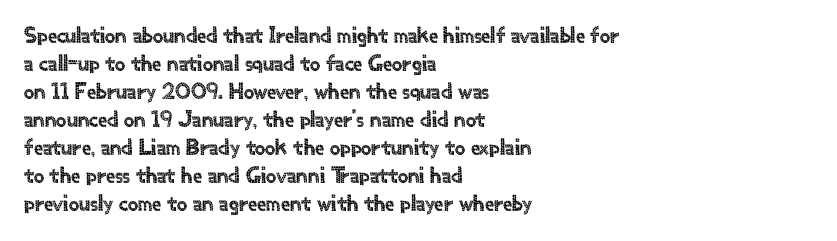
{"italic": "no", "underline": "no", "align": "left", "line_spacing_ratio": 1.22, "letter_spacing": "normal", "letter_spacing_em": 0.0, "glyph_px": 23}
